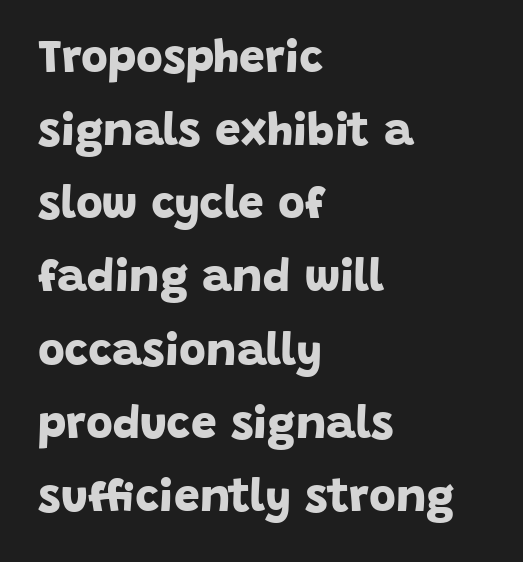
Q: Is the text bold? A: Yes.
Q: Is the typeface a serif or a sans-serif typeface? A: Sans-serif.
Q: Is the text underlined? A: No.
Q: How is the paragraph aligned? A: Left-aligned.
Q: Is the spacing between letters normal or unusually wide? A: Normal.
Q: Is the spacing between lines tight, normal or loose? A: Normal.
Q: Width (condensed, normal, or wide)? A: Normal.
Q: Stroke contrast? A: Low.
Q: x-height? A: Large.
Q: Monospaced? A: No.
